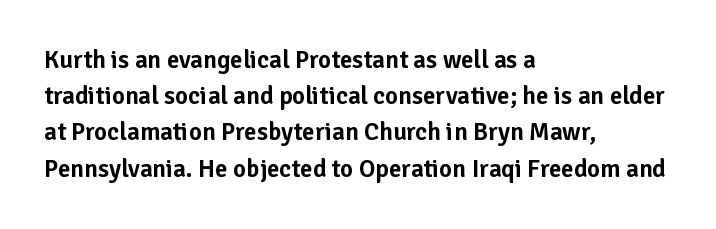
This sample keeps an unexceptional amount of space between lines. Characters follow at the spacing the type designer built in. Leftover space on each line is placed entirely after the last word. Nobody drew a line under any word here. The font's upright variant was chosen for this text.
